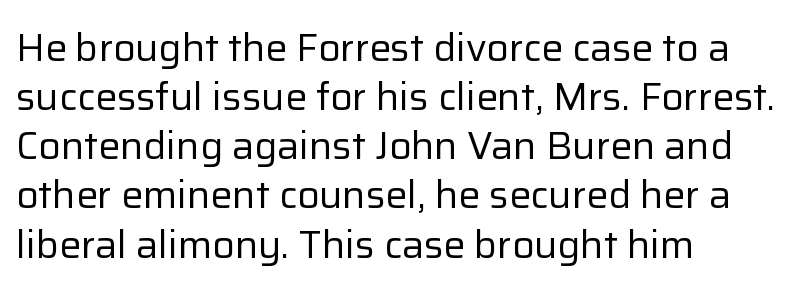
Each letter keeps its own natural width here, so spacing adapts to shape. The gaps between neighbouring characters are ordinary and unremarkable. The letters stand straight up with perfectly vertical stems. The rendering uses a moderate line-height, typical for paragraphs.
